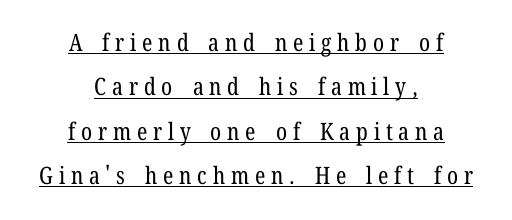
{"italic": "no", "bold": "no", "underline": "yes", "align": "center", "line_spacing_ratio": 1.85, "letter_spacing": "wide", "letter_spacing_em": 0.24, "glyph_px": 24}
